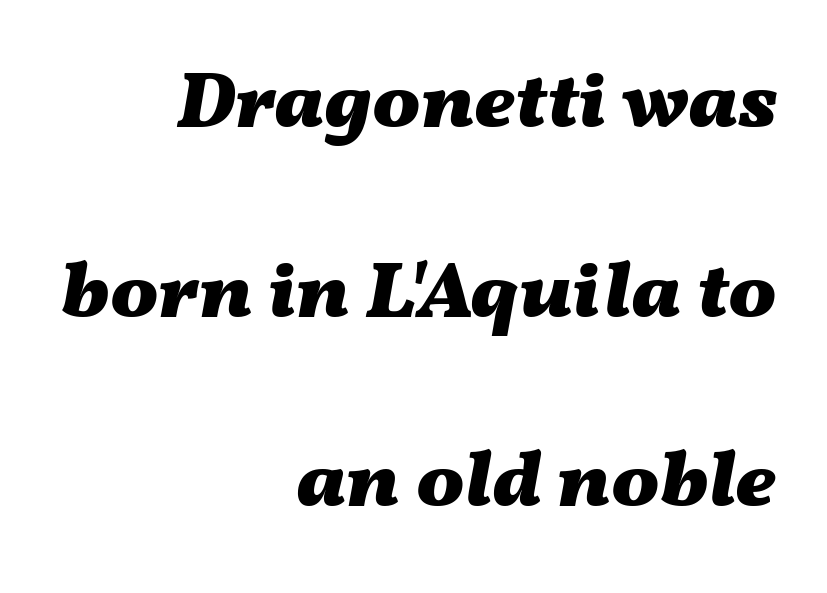
{"italic": "yes", "lean": "right", "slant_degrees": 11, "bold": "yes", "weight": "heavy", "width": "wide", "stroke_contrast": "medium", "x_height": "medium", "monospaced": "no", "underline": "no", "align": "right", "line_spacing": "loose", "line_spacing_ratio": 2.37, "letter_spacing": "normal", "letter_spacing_em": 0.0, "glyph_px": 80}
